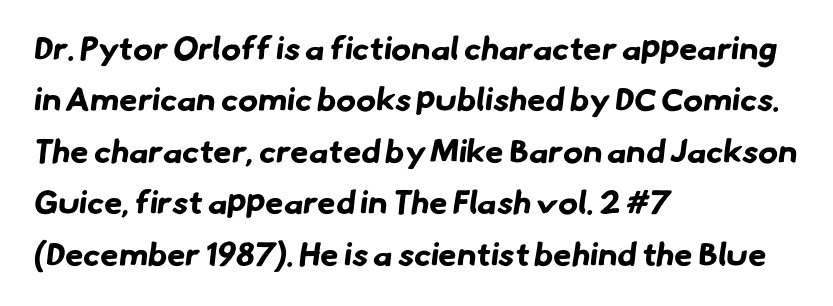
{"serif": "no", "bold": "yes", "weight": "bold", "width": "normal", "stroke_contrast": "low", "x_height": "small", "monospaced": "no", "underline": "no", "align": "left", "line_spacing": "normal", "line_spacing_ratio": 1.56, "letter_spacing": "normal", "letter_spacing_em": 0.0, "glyph_px": 33}
